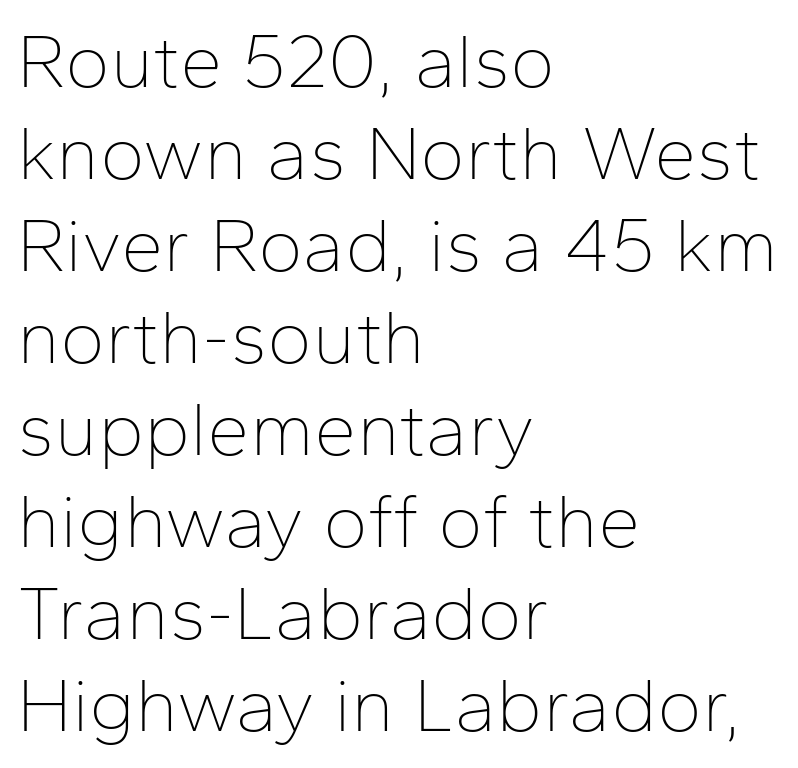
Short and long lines alike share a common starting point at left. These lines are rendered in a variable-pitch font. Honestly, the letter spacing is just normal — you wouldn't notice it. Honestly, there is no underline to notice here at all.
